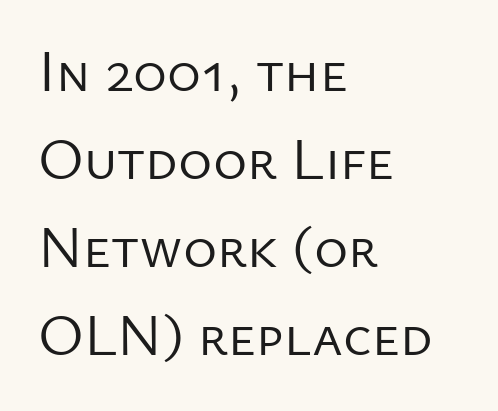
{"serif": "no", "italic": "no", "bold": "no", "weight": "regular", "width": "normal", "stroke_contrast": "low", "x_height": "medium", "monospaced": "no", "underline": "no", "align": "left", "line_spacing": "normal", "line_spacing_ratio": 1.52, "letter_spacing": "normal", "letter_spacing_em": 0.0, "glyph_px": 58}
